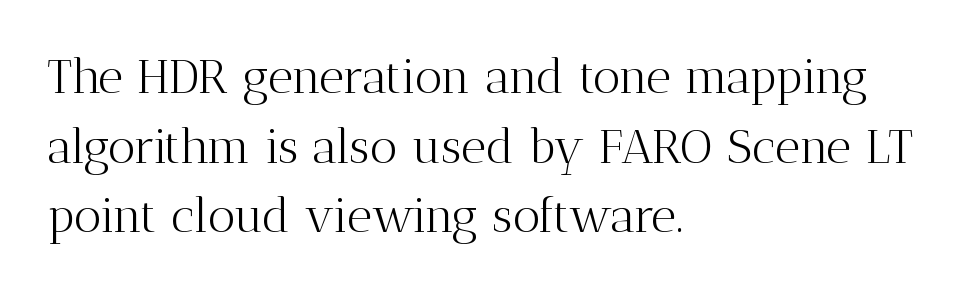
The specimen omits any rule beneath the text block's lines. Each line starts at the same left margin while the right side varies. Interline gaps are of average width in this sample. This sample uses a serif face. A roman cut, with each character standing at attention. Looks like regular typesetting: each glyph gets only the width it needs.
